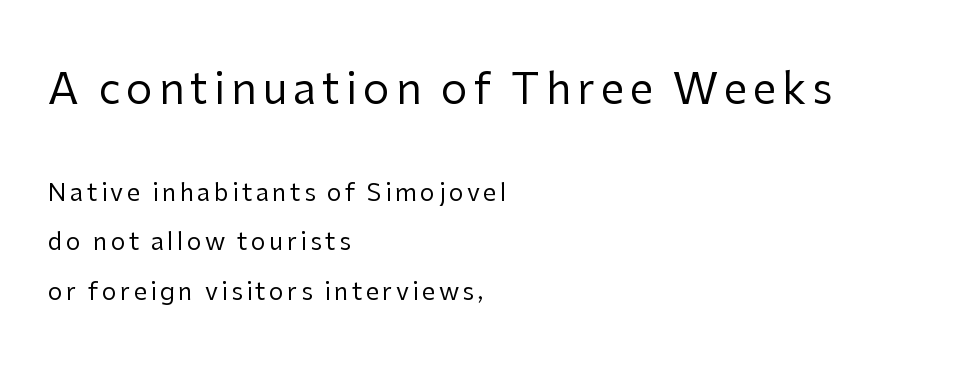
{"serif": "no", "italic": "no", "bold": "no", "weight": "regular", "width": "normal", "stroke_contrast": "low", "x_height": "medium", "monospaced": "no", "underline": "no", "align": "left", "line_spacing": "loose", "line_spacing_ratio": 2.07, "larger_block": "first", "size_ratio": 1.75, "glyph_px": 42}
